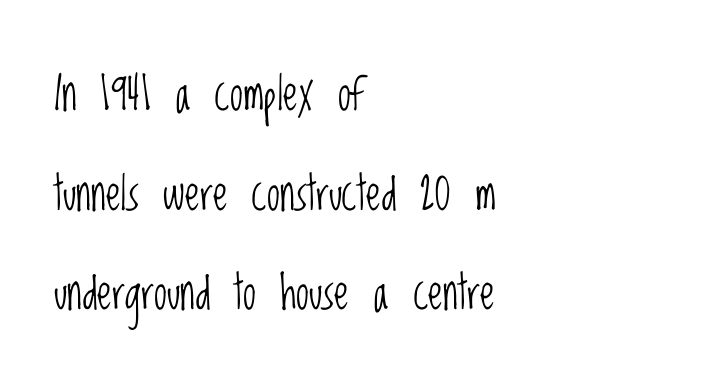
Q: Is the text bold? A: No.
Q: Is the text italic (slanted)? A: No, it is upright.
Q: Is the typeface a serif or a sans-serif typeface? A: Sans-serif.
Q: Is the text underlined? A: No.
Q: How is the paragraph aligned? A: Left-aligned.
Q: Is the spacing between letters normal or unusually wide? A: Normal.
Q: Is the spacing between lines tight, normal or loose? A: Loose.
Q: Width (condensed, normal, or wide)? A: Condensed.
Q: Stroke contrast? A: Low.
Q: x-height? A: Large.
Q: Monospaced? A: No.
